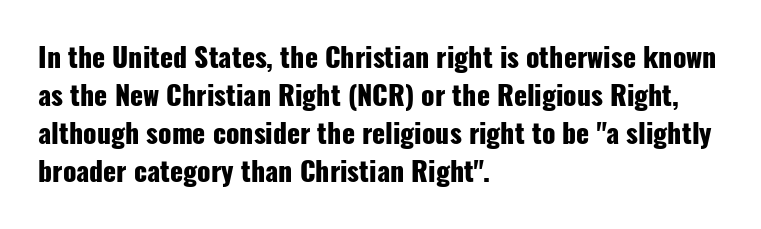
Q: Is the text bold? A: Yes.
Q: Is the text italic (slanted)? A: No, it is upright.
Q: Is the text underlined? A: No.
Q: How is the paragraph aligned? A: Left-aligned.
Q: Is the spacing between letters normal or unusually wide? A: Normal.
Q: Is the spacing between lines tight, normal or loose? A: Normal.
